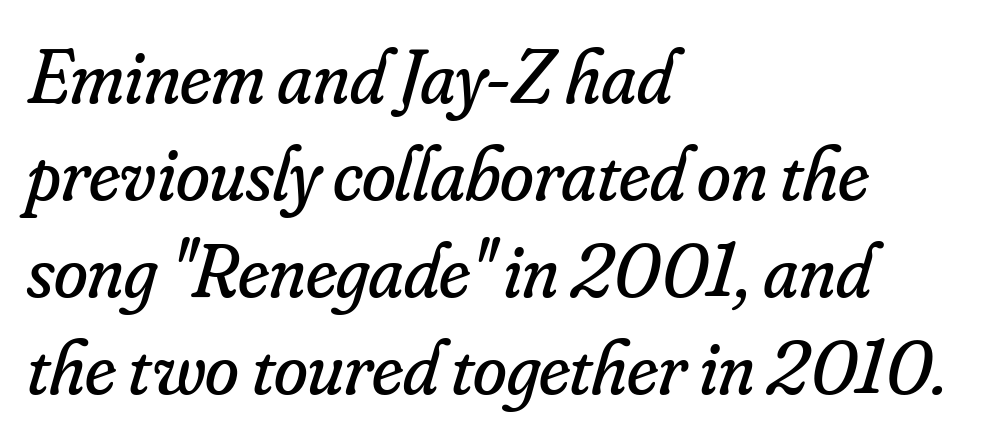
The image shows 77 px regular-weight serif type, italic (leaning right); set left-aligned, normal line spacing (1.26x), normal letter spacing, not underlined; low stroke contrast and a small x-height.
